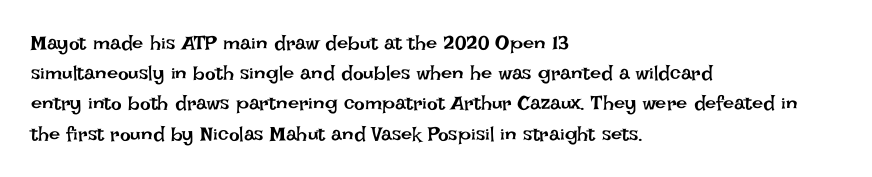
The image shows 20 px text type, upright; set left-aligned, normal line spacing (1.51x), normal letter spacing, not underlined.
